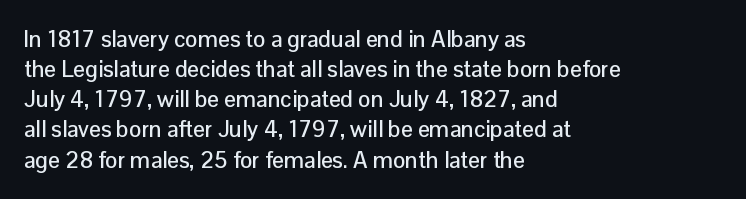
The ragged edge is on the right, which tells us the setting is flush left. What's the leading like? Ordinary, nothing unusual. Posture: straight, roman, zero tilt. The face used here is rendered with its standard letterfit. Letters rest on an invisible, unmarked baseline.
